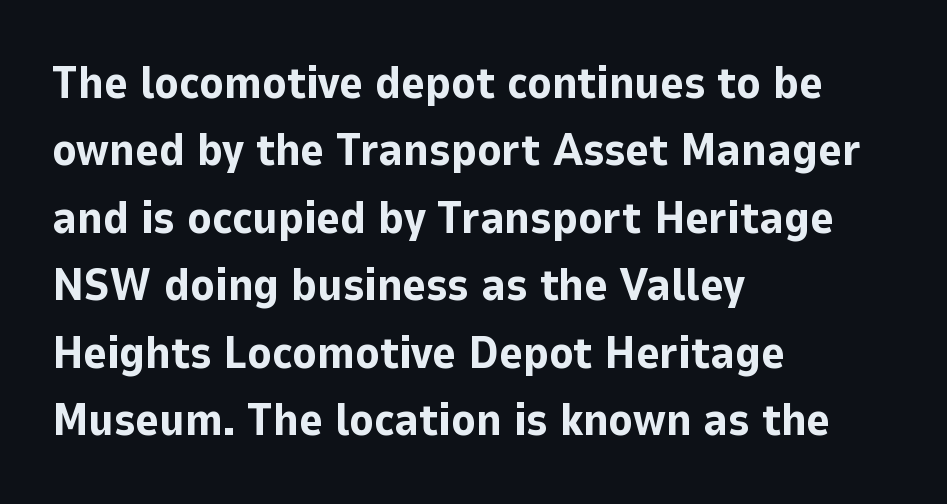
The image shows 45 px bold sans-serif type, upright; set left-aligned, normal line spacing (1.5x), normal letter spacing, not underlined; low stroke contrast and a medium x-height.
